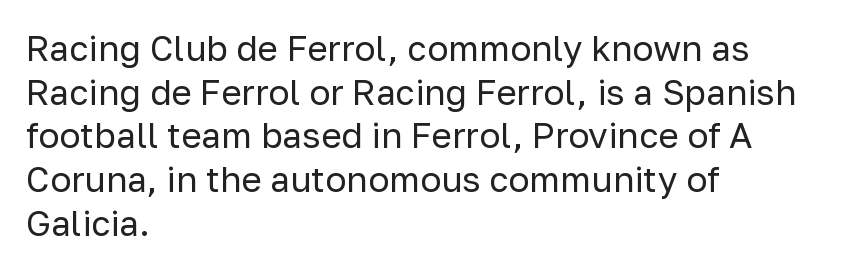
The image shows 35 px regular-weight sans-serif type, upright; set left-aligned, normal line spacing (1.25x), normal letter spacing, not underlined; low stroke contrast and a medium x-height.
